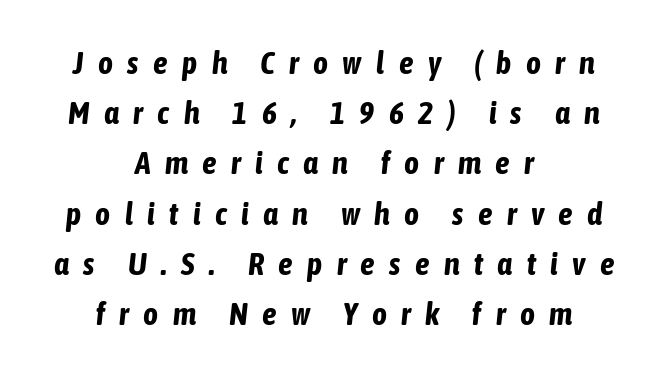
The image shows 32 px bold, condensed type, italic (leaning right); set centered, normal line spacing (1.57x), unusually wide letter spacing (+0.45 em), not underlined; low stroke contrast and a medium x-height.
